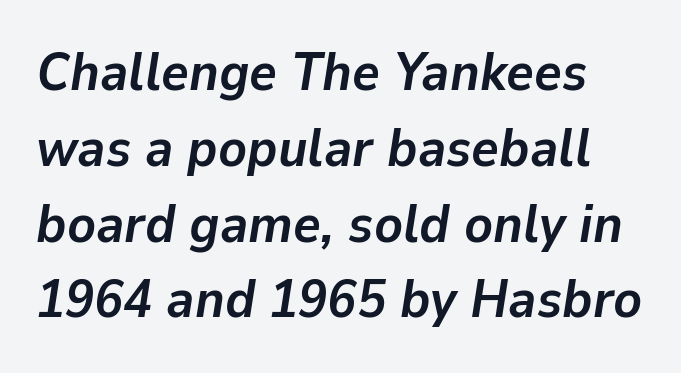
Q: Is the text bold? A: Yes.
Q: Is the text italic (slanted)? A: Yes, it leans right by about 9 degrees.
Q: Is the text underlined? A: No.
Q: Is the spacing between letters normal or unusually wide? A: Normal.
Q: Is the spacing between lines tight, normal or loose? A: Normal.
Q: Width (condensed, normal, or wide)? A: Normal.
Q: Stroke contrast? A: Low.
Q: x-height? A: Medium.
Q: Monospaced? A: No.
